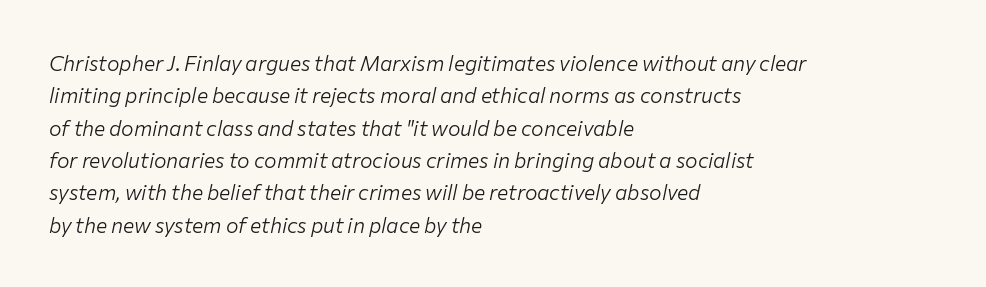
Q: Is the text bold? A: No.
Q: Is the text italic (slanted)? A: Yes, it leans right by about 12 degrees.
Q: Is the text underlined? A: No.
Q: How is the paragraph aligned? A: Left-aligned.
Q: Is the spacing between letters normal or unusually wide? A: Normal.
Q: Is the spacing between lines tight, normal or loose? A: Normal.
